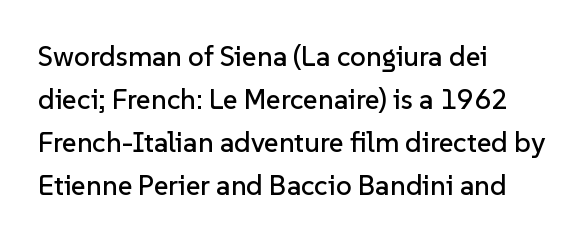
The image shows 28 px sans-serif type, upright; set left-aligned, normal line spacing (1.53x), normal letter spacing, not underlined; low stroke contrast and a medium x-height.
